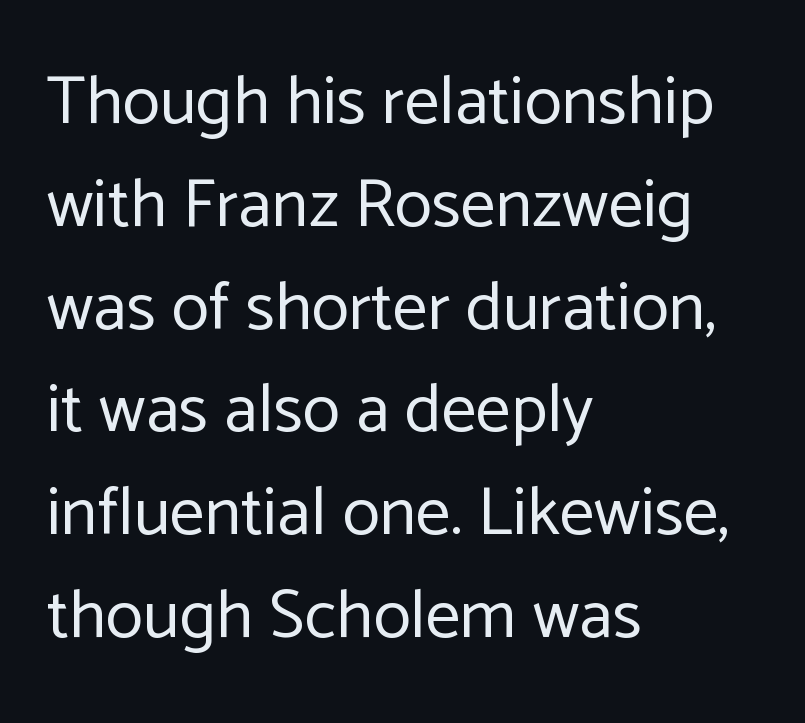
Q: Is the text bold? A: No.
Q: Is the text italic (slanted)? A: No, it is upright.
Q: Is the typeface a serif or a sans-serif typeface? A: Sans-serif.
Q: Is the text underlined? A: No.
Q: How is the paragraph aligned? A: Left-aligned.
Q: Is the spacing between letters normal or unusually wide? A: Normal.
Q: Is the spacing between lines tight, normal or loose? A: Normal.
Q: Width (condensed, normal, or wide)? A: Normal.
Q: Stroke contrast? A: Low.
Q: x-height? A: Medium.
Q: Monospaced? A: No.
